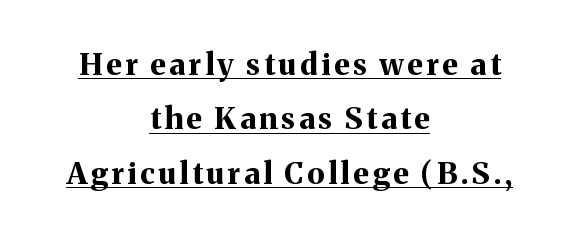
Italic? Not at all — the glyphs are vertical. Typesetter's note: full bold, strokes at maximum text heaviness. Does the type have serifs? Yes, each stem ends in a small foot. Spacing verdict: proportional, widths tailored to each character. Every word sits above its own underline.
